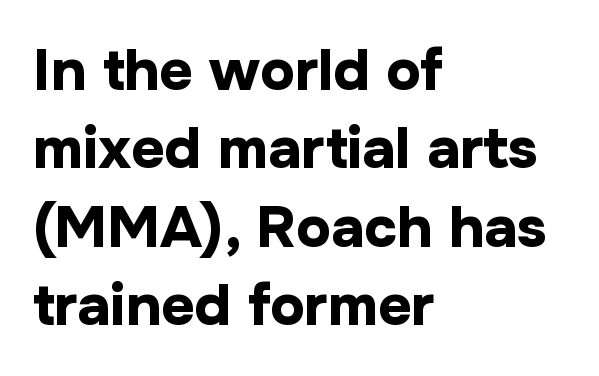
Q: Is the text bold? A: Yes.
Q: Is the text italic (slanted)? A: No, it is upright.
Q: Is the typeface a serif or a sans-serif typeface? A: Sans-serif.
Q: Is the text underlined? A: No.
Q: How is the paragraph aligned? A: Left-aligned.
Q: Is the spacing between letters normal or unusually wide? A: Normal.
Q: Is the spacing between lines tight, normal or loose? A: Normal.
Q: Width (condensed, normal, or wide)? A: Normal.
Q: Stroke contrast? A: Low.
Q: x-height? A: Medium.
Q: Monospaced? A: No.
